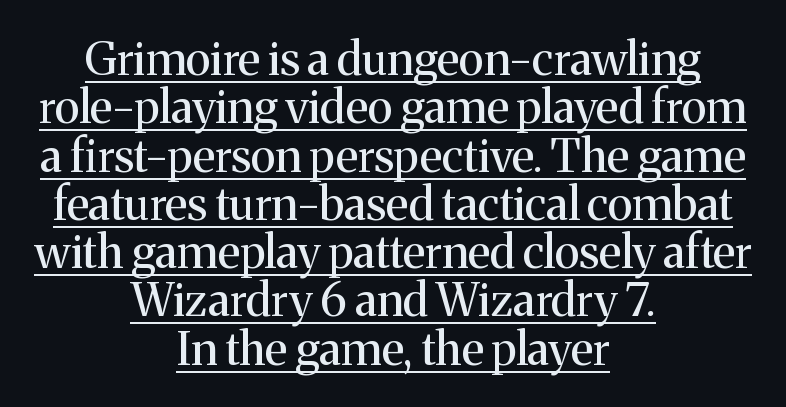
{"serif": "yes", "italic": "no", "bold": "no", "weight": "regular", "width": "normal", "stroke_contrast": "medium", "x_height": "medium", "monospaced": "no", "underline": "yes", "align": "center", "line_spacing": "tight", "line_spacing_ratio": 1.05, "letter_spacing": "normal", "letter_spacing_em": 0.0, "glyph_px": 46}
